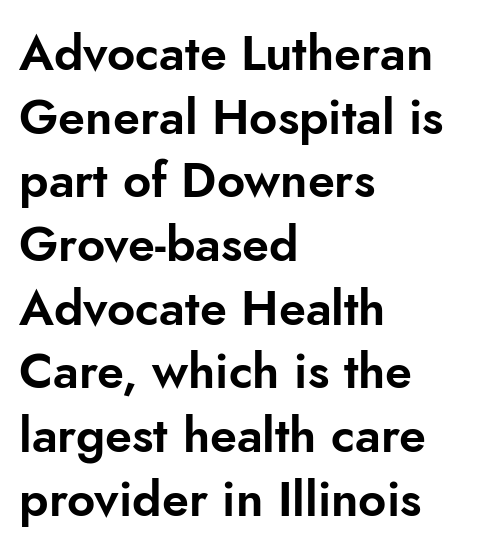
{"serif": "no", "italic": "no", "width": "normal", "stroke_contrast": "low", "x_height": "small", "monospaced": "no", "underline": "no", "align": "left", "line_spacing": "normal", "line_spacing_ratio": 1.3, "letter_spacing": "normal", "letter_spacing_em": 0.0, "glyph_px": 49}
